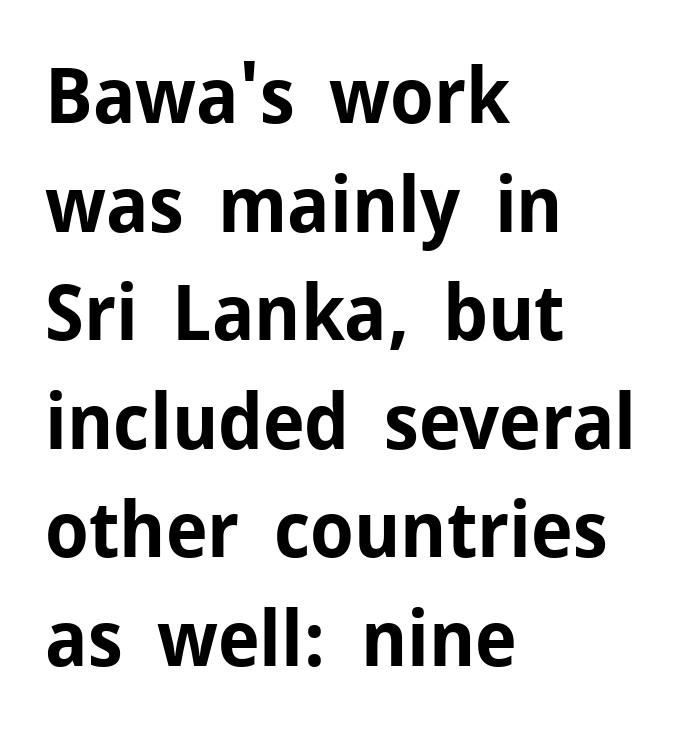
The image shows 77 px bold sans-serif type, upright; set left-aligned, normal line spacing (1.41x), normal letter spacing, not underlined; low stroke contrast and a medium x-height.
